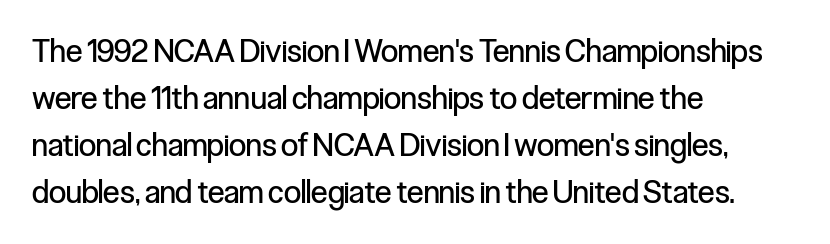
Q: Is the text bold? A: No.
Q: Is the text italic (slanted)? A: No, it is upright.
Q: Is the typeface a serif or a sans-serif typeface? A: Sans-serif.
Q: Is the text underlined? A: No.
Q: How is the paragraph aligned? A: Left-aligned.
Q: Is the spacing between letters normal or unusually wide? A: Normal.
Q: Is the spacing between lines tight, normal or loose? A: Normal.
Q: Width (condensed, normal, or wide)? A: Condensed.
Q: Stroke contrast? A: Low.
Q: x-height? A: Medium.
Q: Monospaced? A: No.
